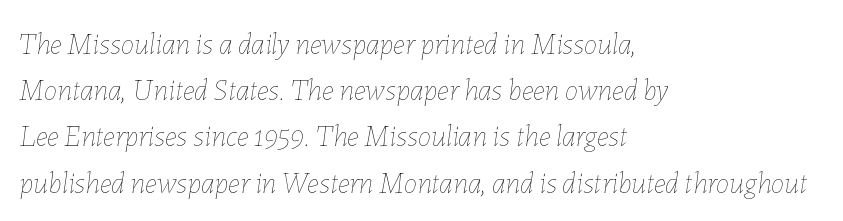
What stands out about the letter spacing? Nothing — it is the standard amount. The passage shown is typed in a proportional face where columns would drift. Beneath every word, the page is bare. No chunkiness to these letters — they're not bold. The typesetter chose a ragged-right arrangement here. The face used here has a pronounced slope to its letters.
